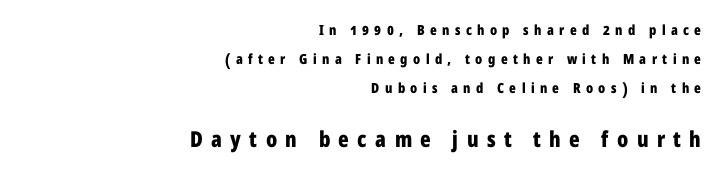
Q: Is the text bold? A: Yes.
Q: Is the text italic (slanted)? A: No, it is upright.
Q: Is the text underlined? A: No.
Q: How is the paragraph aligned? A: Right-aligned.
Q: Is the spacing between letters normal or unusually wide? A: Unusually wide.
Q: Is the spacing between lines tight, normal or loose? A: Loose.
Q: Which block of text is set in a larger size, the first (top) or the second (bottom)? A: The second (bottom) one.
